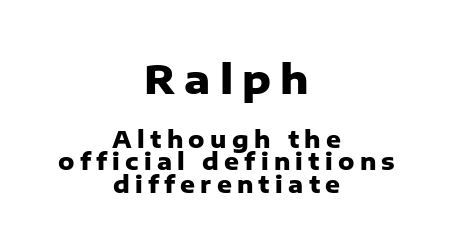
Q: Is the text bold? A: Yes.
Q: Is the text italic (slanted)? A: No, it is upright.
Q: Is the typeface a serif or a sans-serif typeface? A: Sans-serif.
Q: Is the text underlined? A: No.
Q: How is the paragraph aligned? A: Centered.
Q: Is the spacing between letters normal or unusually wide? A: Unusually wide.
Q: Is the spacing between lines tight, normal or loose? A: Tight.
Q: Which block of text is set in a larger size, the first (top) or the second (bottom)? A: The first (top) one.
Q: Width (condensed, normal, or wide)? A: Normal.
Q: Stroke contrast? A: Low.
Q: x-height? A: Medium.
Q: Monospaced? A: No.
